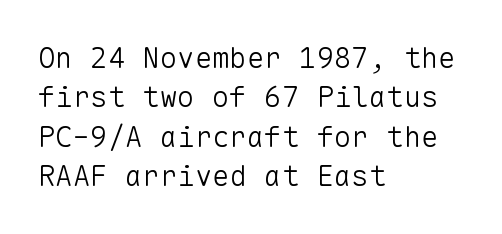
Q: Is the text bold? A: No.
Q: Is the text italic (slanted)? A: No, it is upright.
Q: Is the typeface a serif or a sans-serif typeface? A: Sans-serif.
Q: Is the text underlined? A: No.
Q: How is the paragraph aligned? A: Left-aligned.
Q: Is the spacing between letters normal or unusually wide? A: Normal.
Q: Is the spacing between lines tight, normal or loose? A: Normal.
Q: Width (condensed, normal, or wide)? A: Normal.
Q: Stroke contrast? A: Low.
Q: x-height? A: Medium.
Q: Monospaced? A: Yes.
